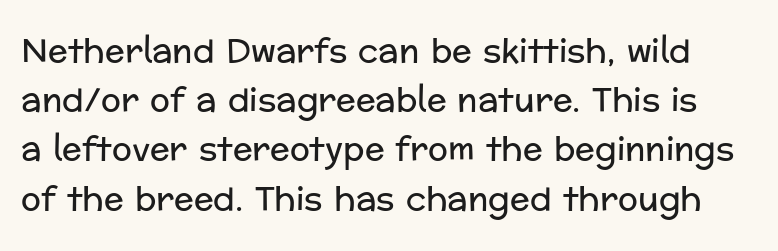
{"serif": "no", "italic": "no", "bold": "no", "weight": "regular", "width": "normal", "stroke_contrast": "low", "x_height": "medium", "monospaced": "no", "underline": "no", "line_spacing": "normal", "line_spacing_ratio": 1.49, "letter_spacing": "normal", "letter_spacing_em": 0.0, "glyph_px": 33}
